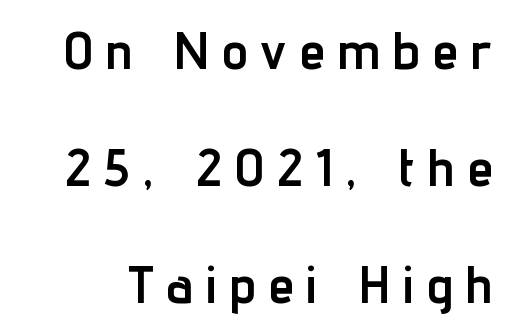
The image shows 52 px semibold, condensed sans-serif type, upright; set loose line spacing (2.25x), unusually wide letter spacing (+0.26 em), not underlined; low stroke contrast and a medium x-height.
